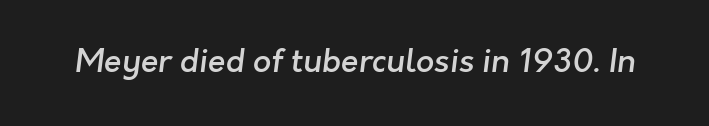
The image shows 32 px semibold sans-serif type; set normal letter spacing, not underlined; low stroke contrast and a medium x-height.
